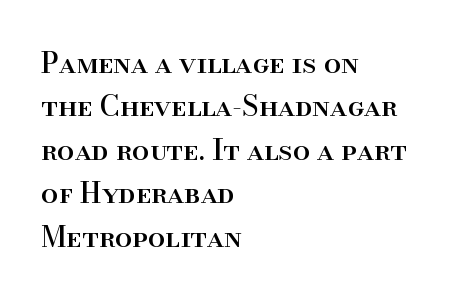
{"serif": "yes", "italic": "no", "width": "normal", "stroke_contrast": "high", "x_height": "small", "monospaced": "no", "underline": "no", "align": "left", "line_spacing": "normal", "line_spacing_ratio": 1.55, "letter_spacing": "normal", "letter_spacing_em": 0.0, "glyph_px": 28}
